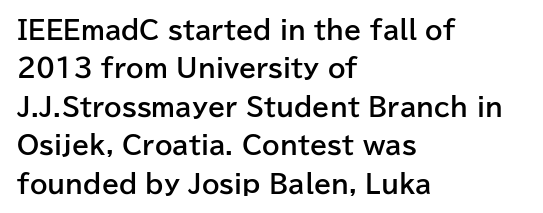
Q: Is the text bold? A: Yes.
Q: Is the text italic (slanted)? A: No, it is upright.
Q: Is the text underlined? A: No.
Q: How is the paragraph aligned? A: Left-aligned.
Q: Is the spacing between letters normal or unusually wide? A: Normal.
Q: Is the spacing between lines tight, normal or loose? A: Normal.
